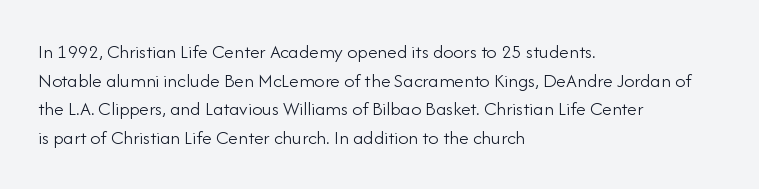
Honestly, the letter spacing is just normal — you wouldn't notice it. Every row of glyphs begins at an identical x-position on the left. The lettering holds an erect, upright posture throughout. A typesetter would call this leading conventional body-copy spacing.
